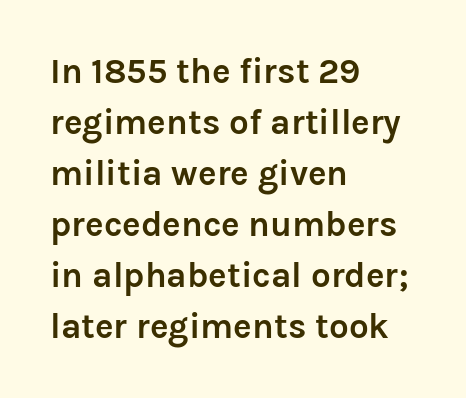
The image shows 35 px semibold sans-serif type, upright; set left-aligned, normal line spacing (1.46x), normal letter spacing, not underlined; low stroke contrast and a medium x-height.
